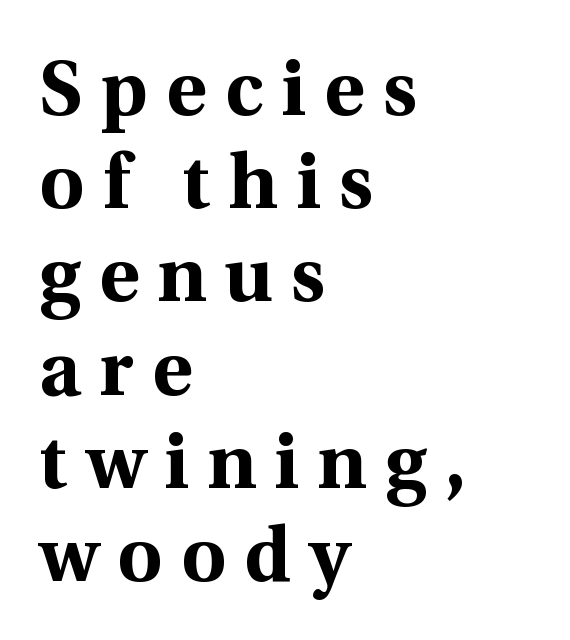
Q: Is the text bold? A: Yes.
Q: Is the text italic (slanted)? A: No, it is upright.
Q: Is the typeface a serif or a sans-serif typeface? A: Serif.
Q: Is the text underlined? A: No.
Q: How is the paragraph aligned? A: Left-aligned.
Q: Is the spacing between letters normal or unusually wide? A: Unusually wide.
Q: Width (condensed, normal, or wide)? A: Normal.
Q: x-height? A: Medium.
Q: Monospaced? A: No.
